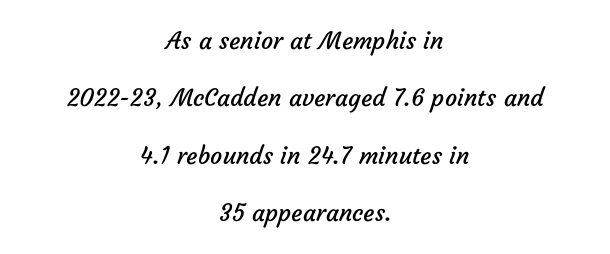
The words here are not underlined. Glyph-to-glyph distance matches everyday printed text. The strokes are not fattened; the text isn't bold. These lines stand farther apart than default settings would place them. Both edges are ragged and mirror each other, which tells us the setting is centered.
